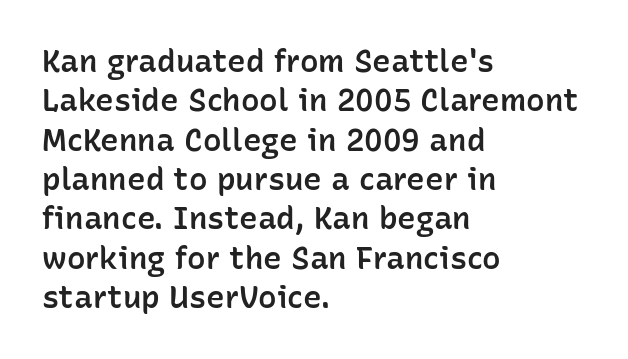
The image shows 31 px semibold sans-serif type, upright; set left-aligned, normal line spacing (1.27x), normal letter spacing, not underlined; low stroke contrast and a medium x-height.
